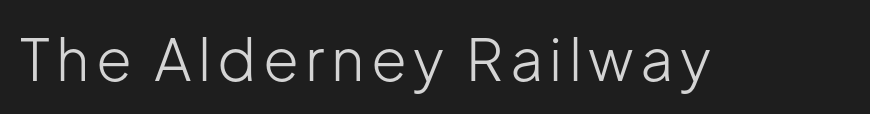
The image shows 58 px light sans-serif type, upright; set not underlined; low stroke contrast and a medium x-height.
